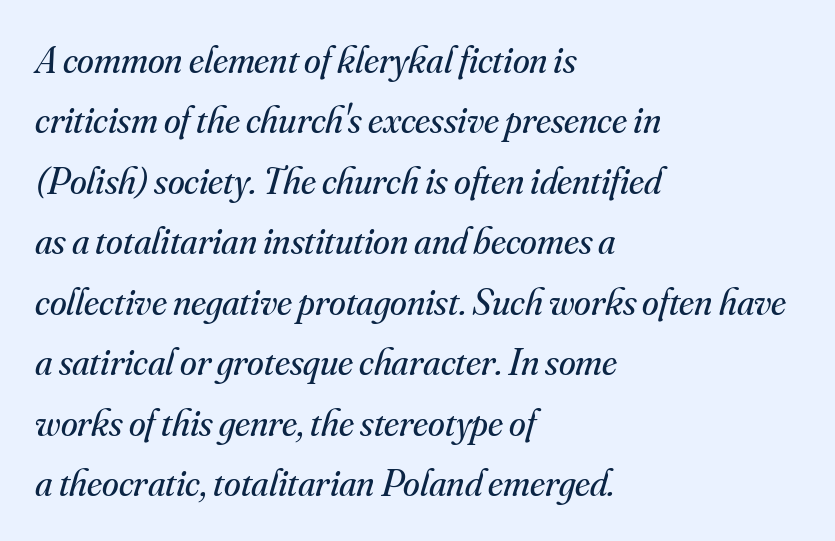
{"serif": "yes", "italic": "yes", "lean": "right", "slant_degrees": 16, "bold": "no", "weight": "regular", "width": "normal", "stroke_contrast": "medium", "x_height": "small", "monospaced": "no", "underline": "no", "align": "left", "line_spacing": "normal", "line_spacing_ratio": 1.59, "letter_spacing": "normal", "letter_spacing_em": 0.0, "glyph_px": 38}
